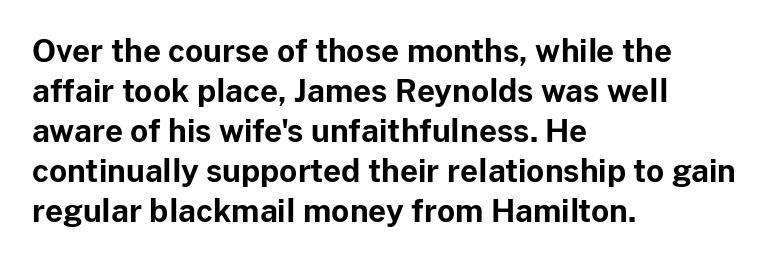
On the weight axis this lands at bold, roughly 700. What's the leading like? Ordinary, nothing unusual. Nope, no serifs anywhere on these letters. Casual observation: everything's shoved over to the left. Note the varied advance widths — an 'i' is clearly narrower than an 'm'. Clear beneath every line of the passage.
